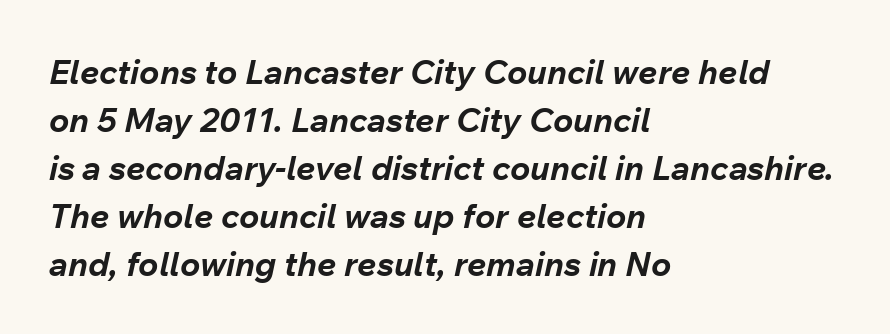
Q: Is the text bold? A: Yes.
Q: Is the text italic (slanted)? A: Yes, it leans right by about 12 degrees.
Q: Is the text underlined? A: No.
Q: How is the paragraph aligned? A: Left-aligned.
Q: Is the spacing between letters normal or unusually wide? A: Normal.
Q: Is the spacing between lines tight, normal or loose? A: Normal.
Q: Width (condensed, normal, or wide)? A: Normal.
Q: Stroke contrast? A: Low.
Q: x-height? A: Medium.
Q: Monospaced? A: No.
